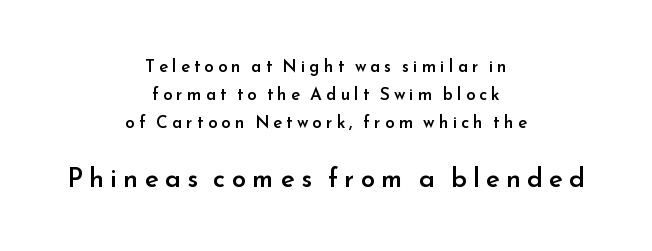
Descenders hang freely into open space. Which chunk is bigger? The second one — the bottom block dwarfs the top. The font is running at a semibold setting, under full bold. The letters stand straight up with perfectly vertical stems. The space between consecutive lines is moderate.
